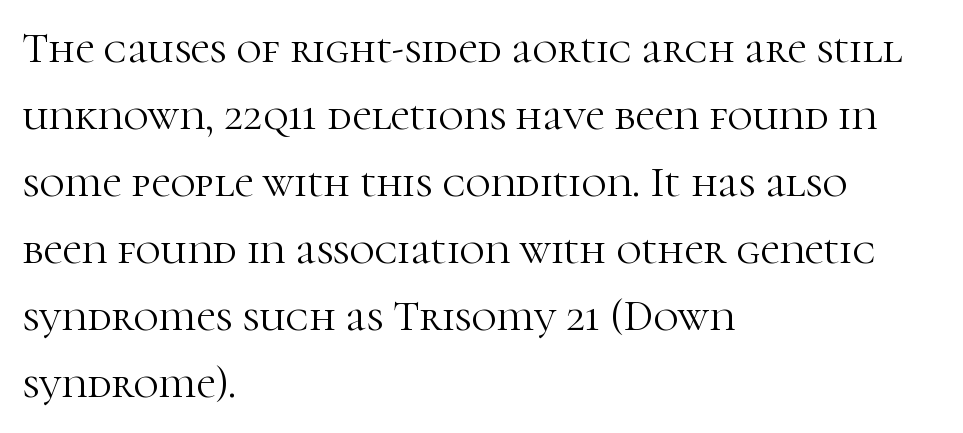
{"serif": "yes", "italic": "no", "bold": "no", "weight": "light", "width": "normal", "stroke_contrast": "high", "x_height": "medium", "monospaced": "no", "underline": "no", "align": "left", "line_spacing": "normal", "line_spacing_ratio": 1.56, "letter_spacing": "normal", "letter_spacing_em": 0.0, "glyph_px": 43}
